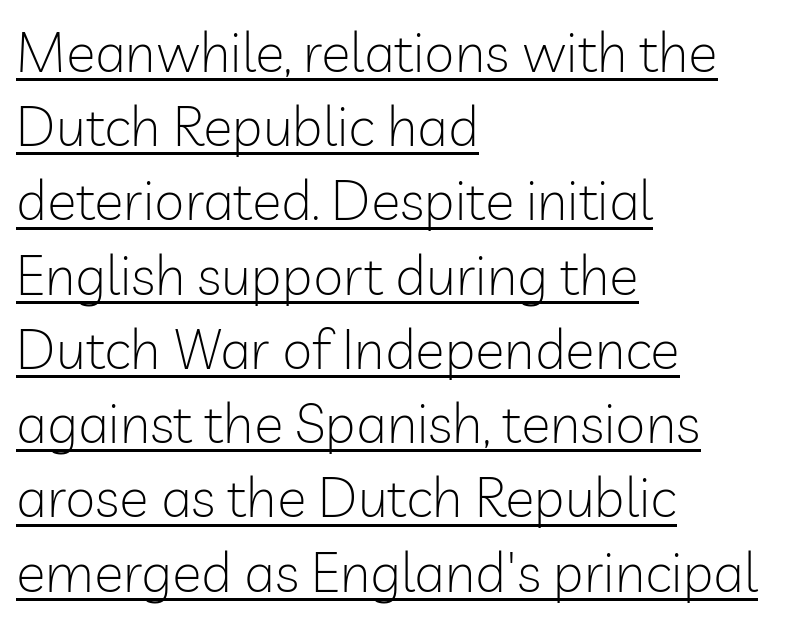
Q: Is the text bold? A: No.
Q: Is the text italic (slanted)? A: No, it is upright.
Q: Is the typeface a serif or a sans-serif typeface? A: Sans-serif.
Q: Is the text underlined? A: Yes.
Q: How is the paragraph aligned? A: Left-aligned.
Q: Is the spacing between letters normal or unusually wide? A: Normal.
Q: Is the spacing between lines tight, normal or loose? A: Normal.
Q: Width (condensed, normal, or wide)? A: Normal.
Q: Stroke contrast? A: Low.
Q: x-height? A: Medium.
Q: Monospaced? A: No.
